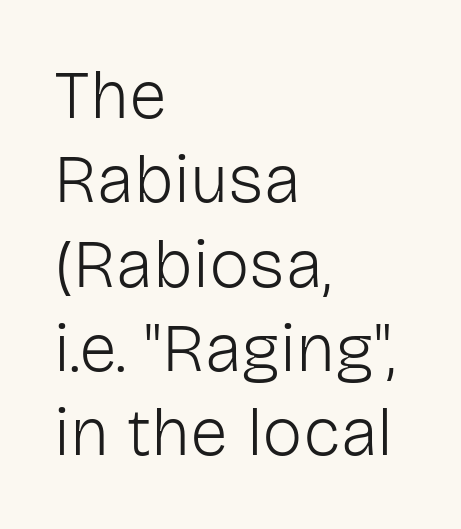
{"serif": "no", "italic": "no", "bold": "no", "weight": "light", "width": "normal", "stroke_contrast": "low", "x_height": "medium", "monospaced": "no", "underline": "no", "align": "left", "line_spacing_ratio": 1.24, "letter_spacing": "normal", "letter_spacing_em": 0.0, "glyph_px": 68}
